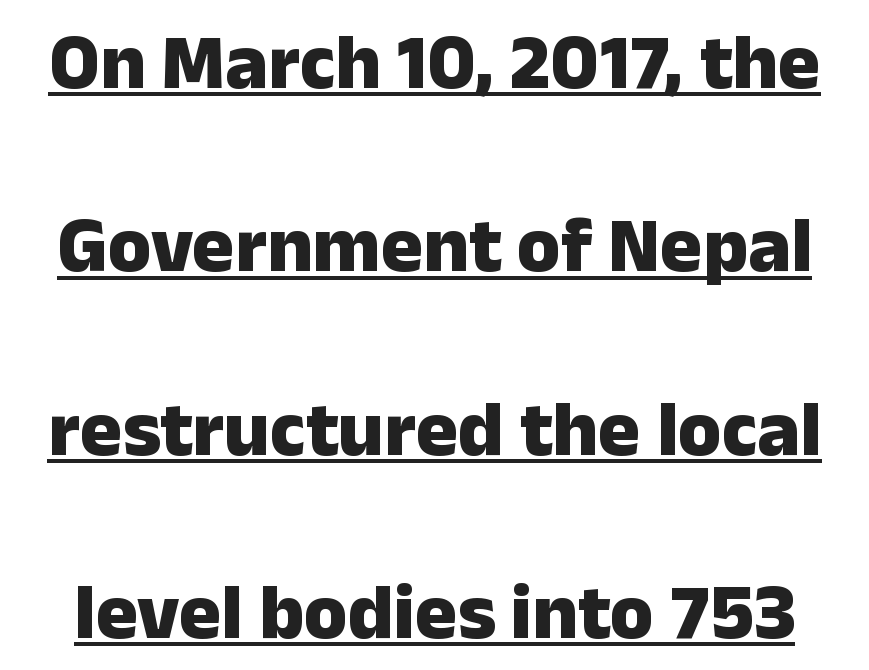
The image shows 79 px heavy sans-serif type, upright; set loose line spacing (2.32x), normal letter spacing, underlined; low stroke contrast and a medium x-height.
